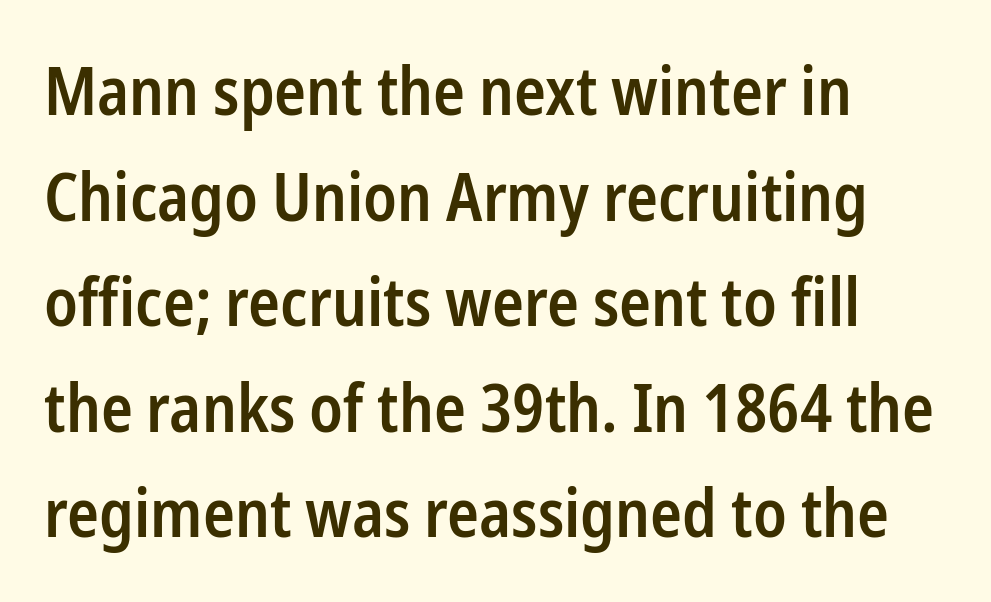
{"serif": "no", "italic": "no", "bold": "semi", "weight": "semibold", "width": "condensed", "stroke_contrast": "low", "x_height": "medium", "monospaced": "no", "underline": "no", "align": "left", "line_spacing": "normal", "line_spacing_ratio": 1.6, "letter_spacing": "normal", "letter_spacing_em": 0.0, "glyph_px": 66}
